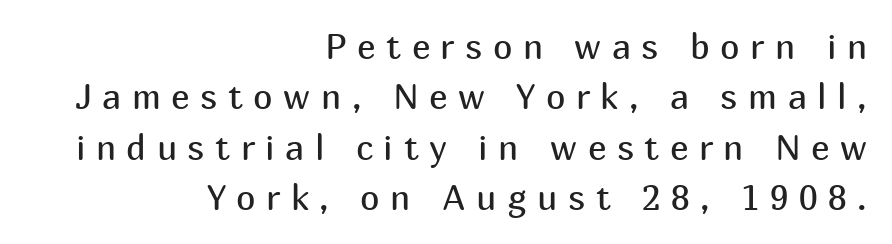
The image shows 35 px regular-weight sans-serif type, upright; set right-aligned, normal line spacing (1.44x), unusually wide letter spacing (+0.3 em), not underlined; medium stroke contrast and a medium x-height.
